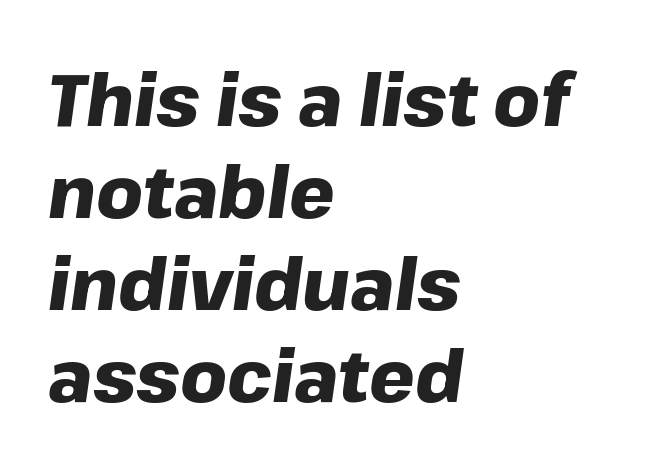
{"italic": "yes", "lean": "right", "slant_degrees": 8, "bold": "yes", "weight": "heavy", "width": "normal", "stroke_contrast": "low", "x_height": "medium", "monospaced": "no", "underline": "no", "align": "left", "line_spacing": "normal", "line_spacing_ratio": 1.28, "letter_spacing": "normal", "letter_spacing_em": 0.0, "glyph_px": 72}
